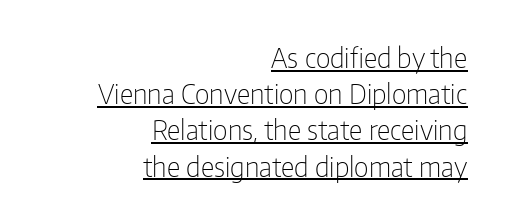
Characters follow at the spacing the type designer built in. You can tell it's not italic because the verticals are truly vertical. The paragraph shown leans on its right margin. Regular leading.
